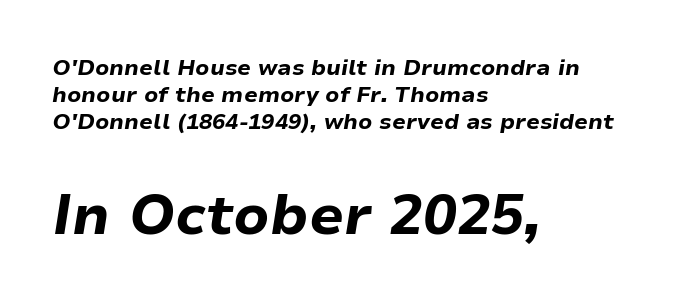
{"italic": "yes", "lean": "right", "slant_degrees": 9, "bold": "yes", "weight": "bold", "width": "normal", "stroke_contrast": "low", "x_height": "medium", "monospaced": "no", "underline": "no", "align": "left", "line_spacing_ratio": 1.22, "letter_spacing": "normal", "letter_spacing_em": 0.0, "larger_block": "second", "size_ratio": 2.55, "glyph_px": 56}
